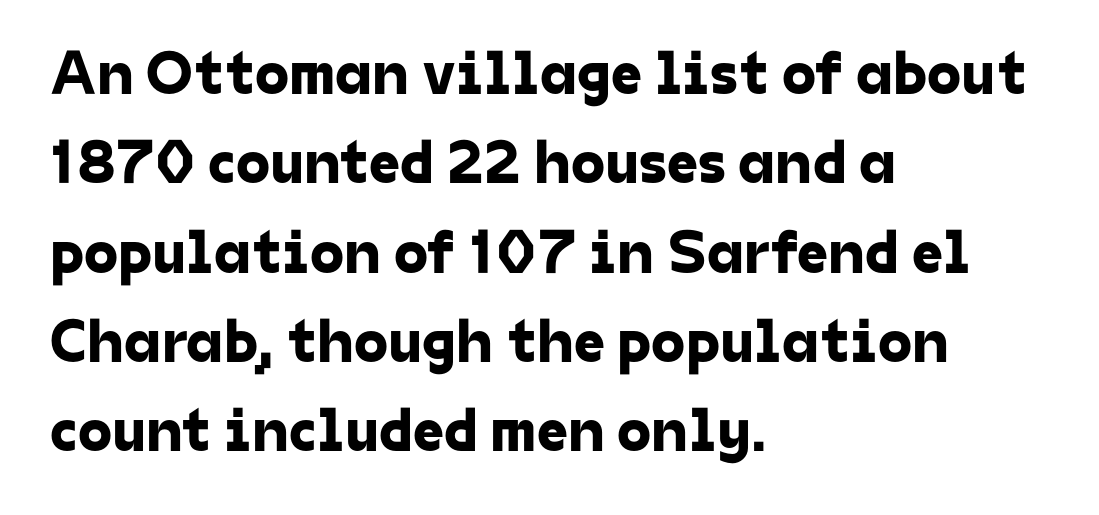
Default kerning and tracking; the words read as compact shapes. Note the varied advance widths — an 'i' is clearly narrower than an 'm'. These lines are composed in type without serifs. The zone under the glyphs is completely vacant. The text block is weighted toward the left margin, trailing off unevenly rightward. If you measured baseline to baseline, you'd find a middling distance.
